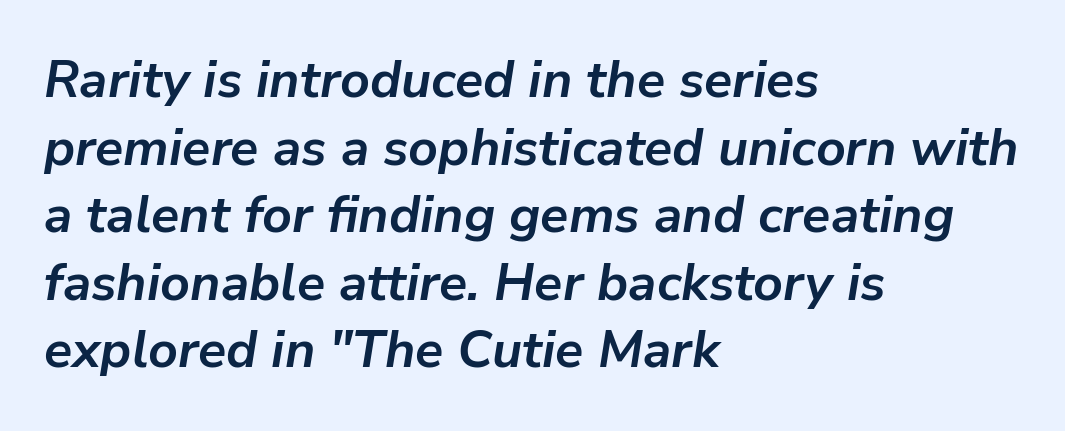
{"italic": "yes", "lean": "right", "slant_degrees": 9, "bold": "yes", "weight": "semibold", "width": "normal", "stroke_contrast": "low", "x_height": "medium", "monospaced": "no", "underline": "no", "align": "left", "line_spacing": "normal", "line_spacing_ratio": 1.3, "letter_spacing": "normal", "letter_spacing_em": 0.0, "glyph_px": 52}
